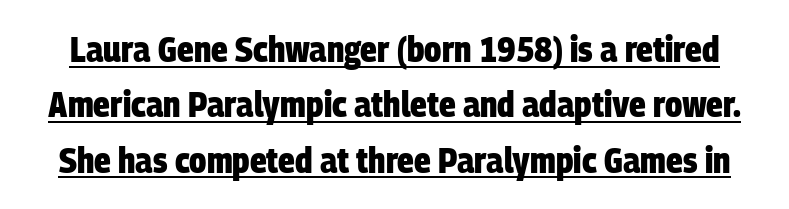
The image shows 35 px heavy, condensed sans-serif type; set normal line spacing (1.58x), normal letter spacing, underlined; low stroke contrast and a large x-height.
